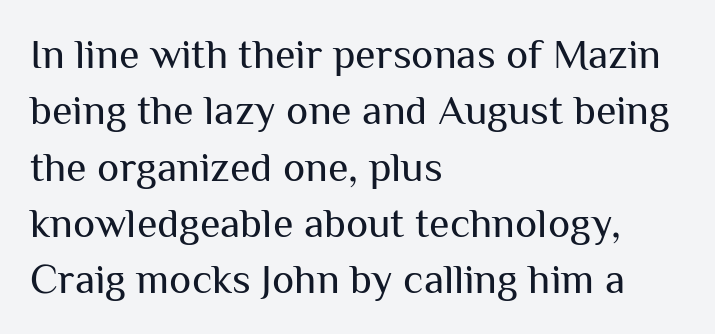
The image shows 42 px regular-weight sans-serif type, upright; set left-aligned, normal line spacing (1.34x), normal letter spacing, not underlined; medium stroke contrast and a medium x-height.
